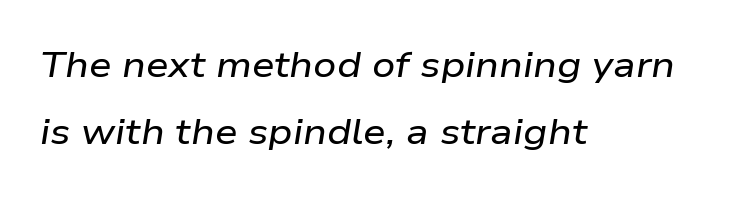
Q: Is the text italic (slanted)? A: Yes, it leans right by about 9 degrees.
Q: Is the text underlined? A: No.
Q: How is the paragraph aligned? A: Left-aligned.
Q: Is the spacing between letters normal or unusually wide? A: Normal.
Q: Width (condensed, normal, or wide)? A: Wide.
Q: Stroke contrast? A: Low.
Q: x-height? A: Medium.
Q: Monospaced? A: No.
